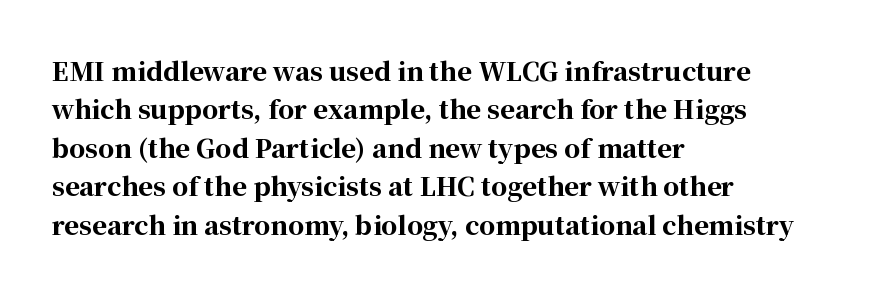
Here the glyphs are tracked normally, forming tight word shapes. Does the weight exceed regular? Yes, all the way to bold. The text block is weighted toward the left margin, trailing off unevenly rightward. Style check: upright. Notice how descenders clear the ascenders below comfortably — that's standard leading. Glance below the letters and you will spot only blank space.
